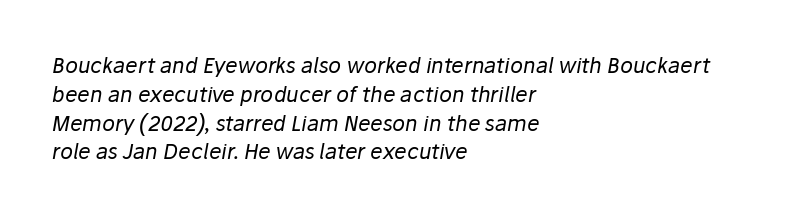
{"italic": "yes", "lean": "right", "slant_degrees": 10, "bold": "no", "underline": "no", "align": "left", "line_spacing": "normal", "line_spacing_ratio": 1.37, "letter_spacing": "normal", "letter_spacing_em": 0.0, "glyph_px": 21}
